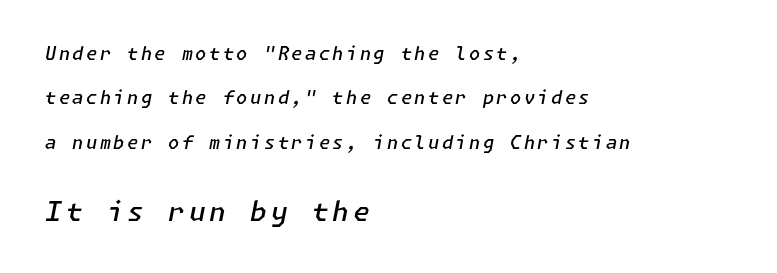
The image shows 27 px text type, italic (leaning right); set left-aligned, loose line spacing (2.46x), not underlined; the second (bottom) block is 1.5x larger.
